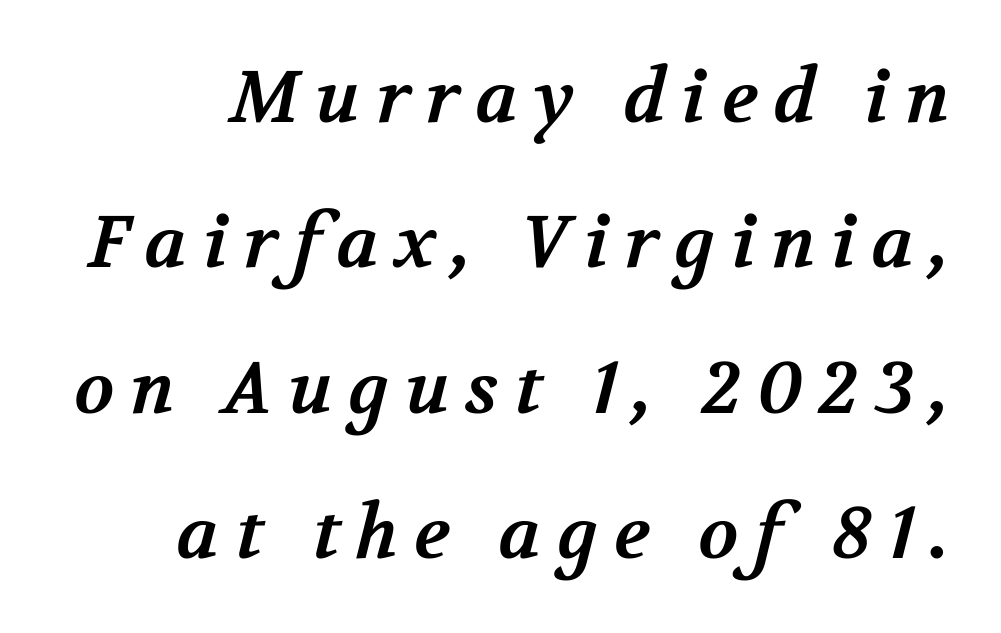
{"serif": "yes", "bold": "yes", "weight": "bold", "width": "normal", "stroke_contrast": "medium", "x_height": "medium", "monospaced": "no", "underline": "no", "line_spacing": "loose", "line_spacing_ratio": 1.99, "letter_spacing": "wide", "letter_spacing_em": 0.22, "glyph_px": 73}
